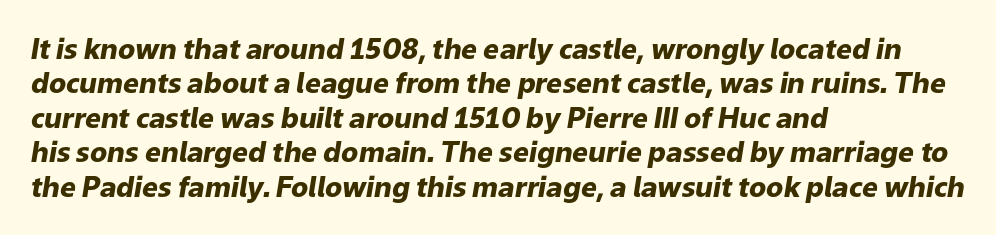
Q: Is the text bold? A: Yes.
Q: Is the text italic (slanted)? A: Yes, it leans right by about 9 degrees.
Q: Is the text underlined? A: No.
Q: How is the paragraph aligned? A: Left-aligned.
Q: Is the spacing between letters normal or unusually wide? A: Normal.
Q: Width (condensed, normal, or wide)? A: Normal.
Q: Stroke contrast? A: Low.
Q: x-height? A: Medium.
Q: Monospaced? A: No.
